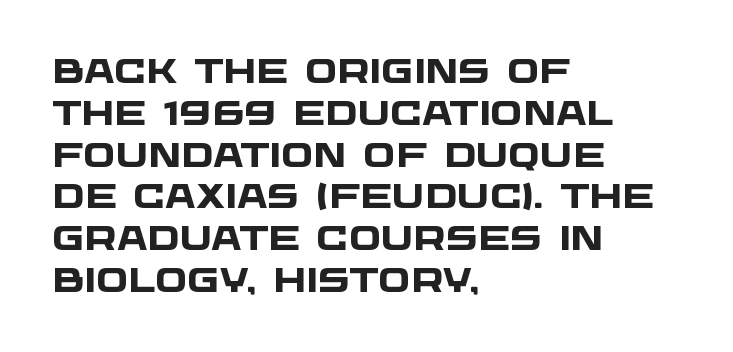
Q: Is the text bold? A: Yes.
Q: Is the typeface a serif or a sans-serif typeface? A: Sans-serif.
Q: Is the text underlined? A: No.
Q: How is the paragraph aligned? A: Left-aligned.
Q: Is the spacing between letters normal or unusually wide? A: Normal.
Q: Width (condensed, normal, or wide)? A: Wide.
Q: Stroke contrast? A: Low.
Q: x-height? A: Large.
Q: Monospaced? A: No.
